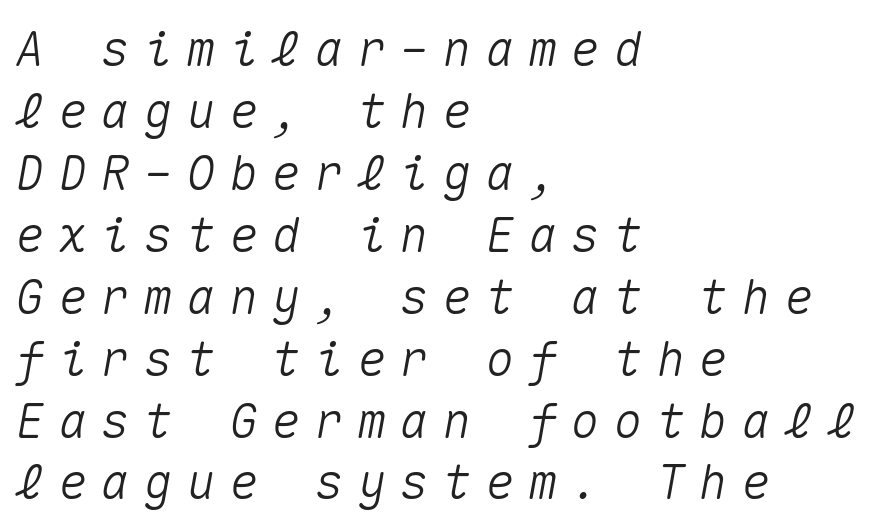
The image shows 48 px text type, italic (leaning right), monospaced; set left-aligned, normal line spacing (1.29x), unusually wide letter spacing (+0.29 em), not underlined; medium stroke contrast and a medium x-height.
